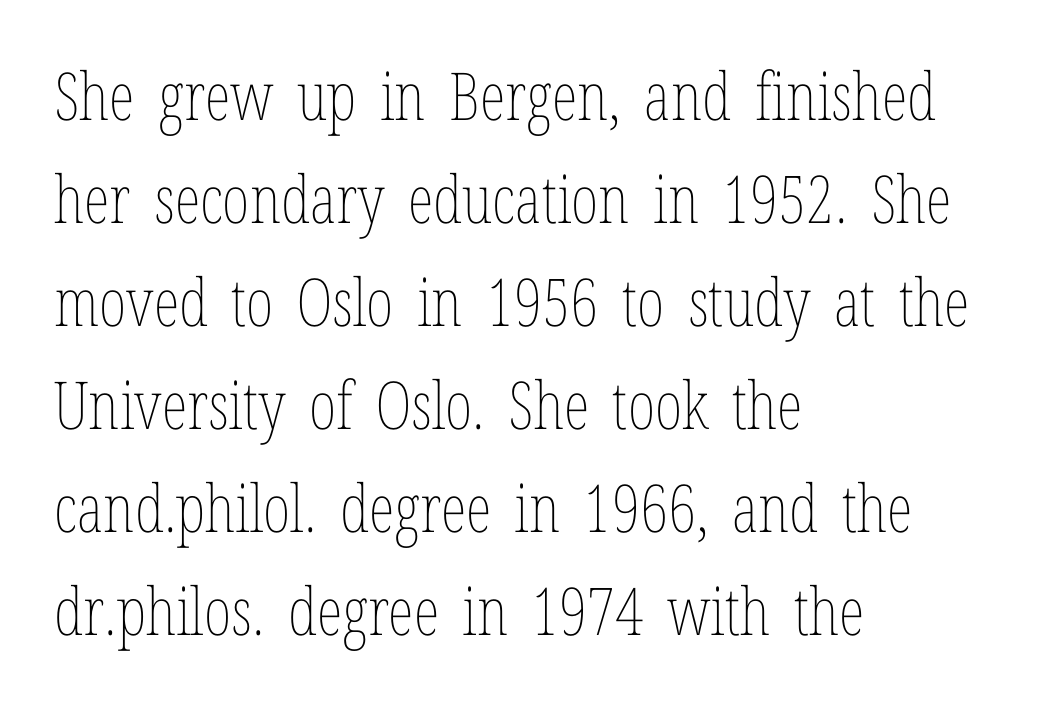
Q: Is the text bold? A: No.
Q: Is the text italic (slanted)? A: No, it is upright.
Q: Is the text underlined? A: No.
Q: How is the paragraph aligned? A: Left-aligned.
Q: Is the spacing between letters normal or unusually wide? A: Normal.
Q: Is the spacing between lines tight, normal or loose? A: Normal.
Q: Width (condensed, normal, or wide)? A: Condensed.
Q: Stroke contrast? A: Low.
Q: x-height? A: Medium.
Q: Monospaced? A: No.
